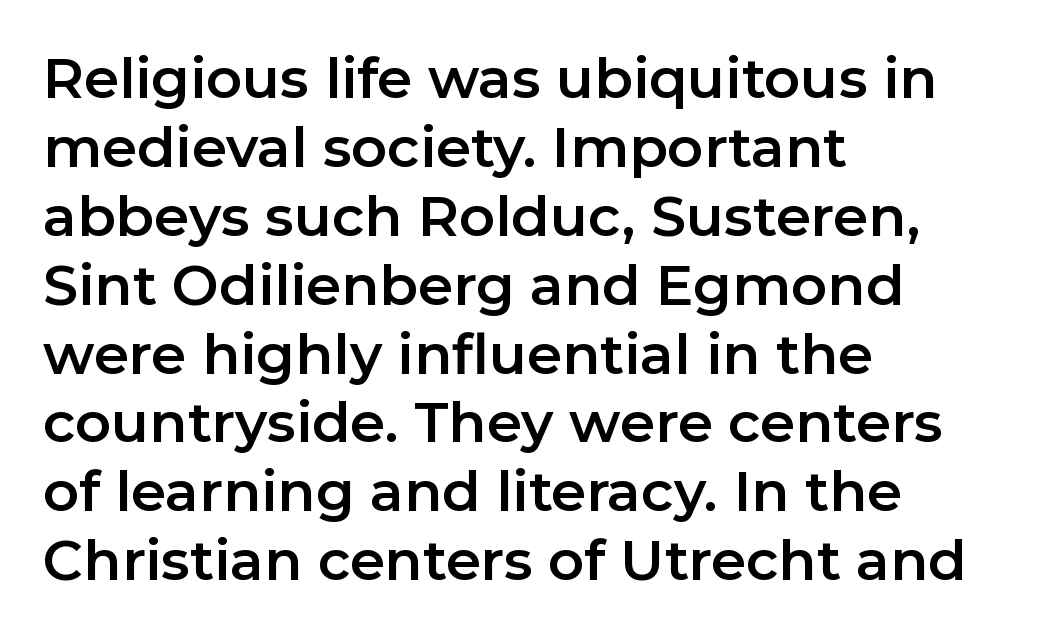
The image shows 56 px sans-serif type, upright; set left-aligned, line spacing 1.23x, normal letter spacing, not underlined; low stroke contrast and a medium x-height.
